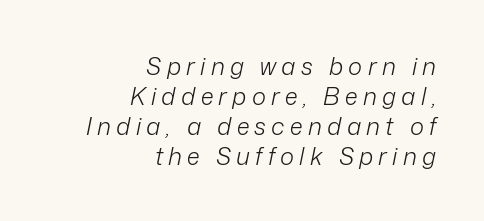
The image shows 24 px text type, italic (leaning right); set right-aligned, normal line spacing (1.25x), unusually wide letter spacing (+0.22 em), not underlined.
